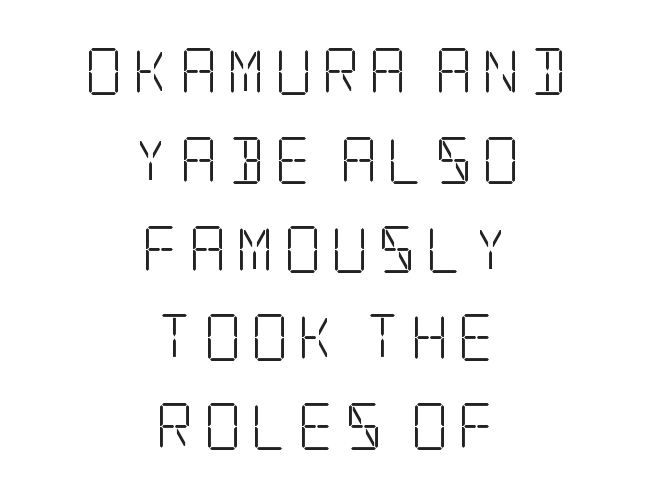
Typeset on center — no edge is straight. Stem width sits at or under what a default text font uses. Just letters on the line, the space beneath them empty. Serif or sans? Serif — the stroke terminals have little feet.
